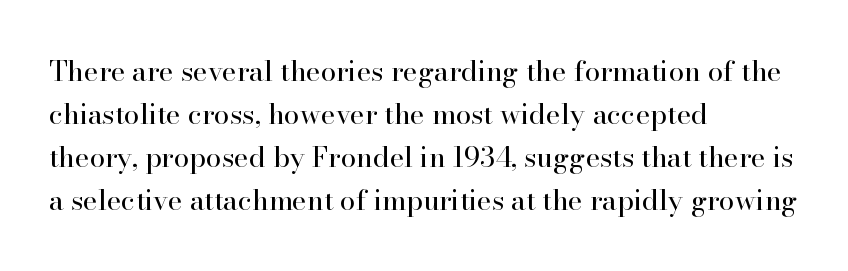
Spacing verdict: proportional, widths tailored to each character. Nope, not italic — everything's standing straight. Nobody drew a line under any word here. Serif or sans? Serif — the stroke terminals have little feet. Between one letter and the next there's only the usual sliver of space.
